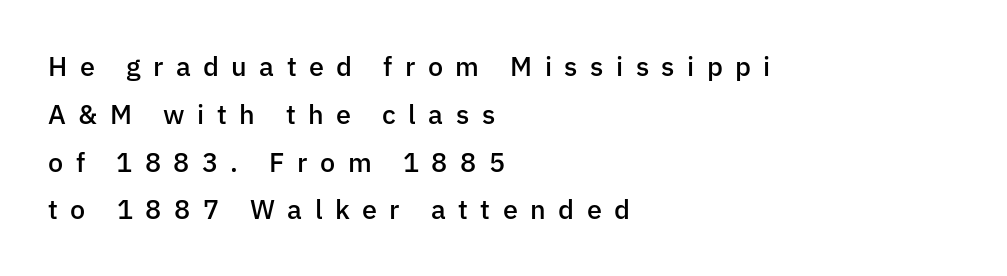
The image shows 27 px text type, upright; set left-aligned, line spacing 1.77x, unusually wide letter spacing (+0.46 em), not underlined.
